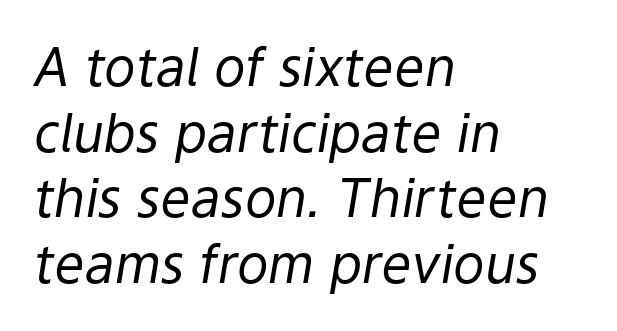
You could not count columns in this text — the font is proportionally spaced. The typography opts for an oblique posture over an upright one. Short and long lines alike share a common starting point at left. Is this a heavy cut? Hardly; it is regular or lighter. Honestly, the letter spacing is just normal — you wouldn't notice it.
